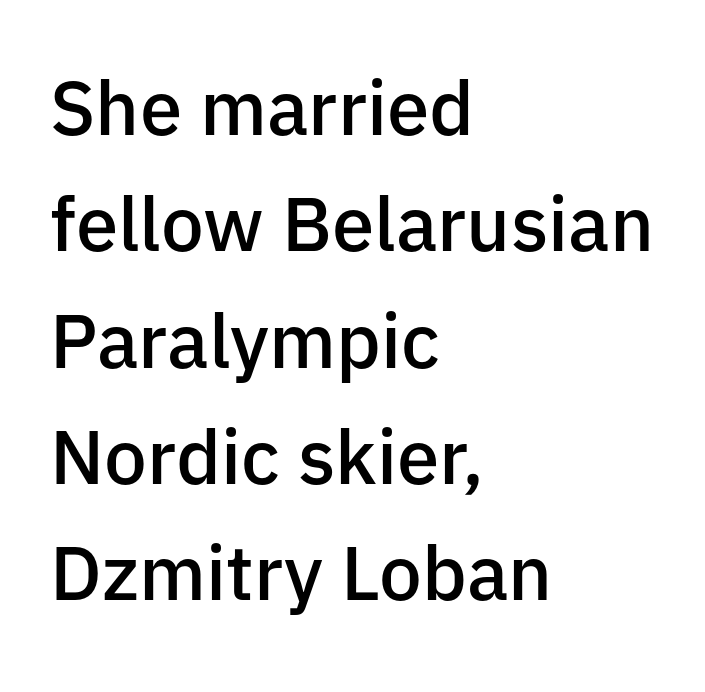
{"serif": "no", "italic": "no", "bold": "semi", "weight": "semibold", "width": "normal", "stroke_contrast": "low", "x_height": "medium", "monospaced": "no", "underline": "no", "align": "left", "line_spacing": "normal", "line_spacing_ratio": 1.53, "letter_spacing": "normal", "letter_spacing_em": 0.0, "glyph_px": 76}
